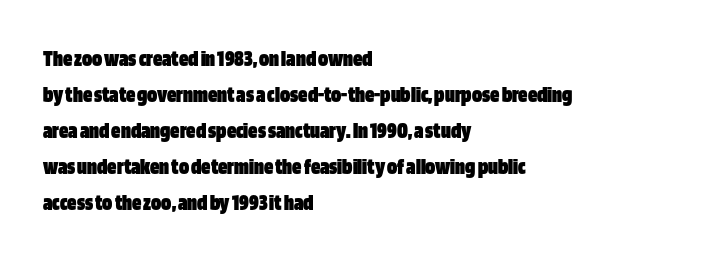
Q: Is the text bold? A: Yes.
Q: Is the text italic (slanted)? A: No, it is upright.
Q: Is the text underlined? A: No.
Q: How is the paragraph aligned? A: Left-aligned.
Q: Is the spacing between letters normal or unusually wide? A: Normal.
Q: Is the spacing between lines tight, normal or loose? A: Normal.
